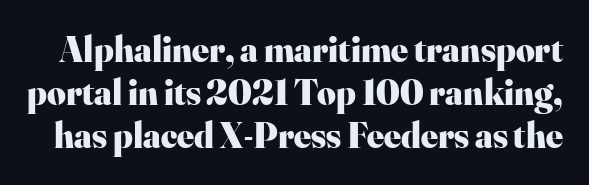
The image shows 36 px heavy serif type, upright; set line spacing 1.2x, normal letter spacing, not underlined; high stroke contrast and a small x-height.
